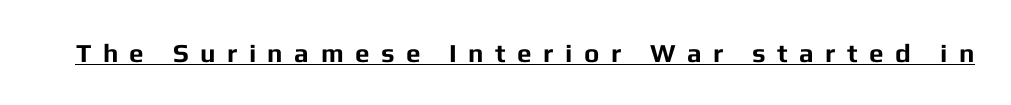
{"italic": "no", "bold": "yes", "underline": "yes", "letter_spacing": "wide", "letter_spacing_em": 0.44, "glyph_px": 26}
